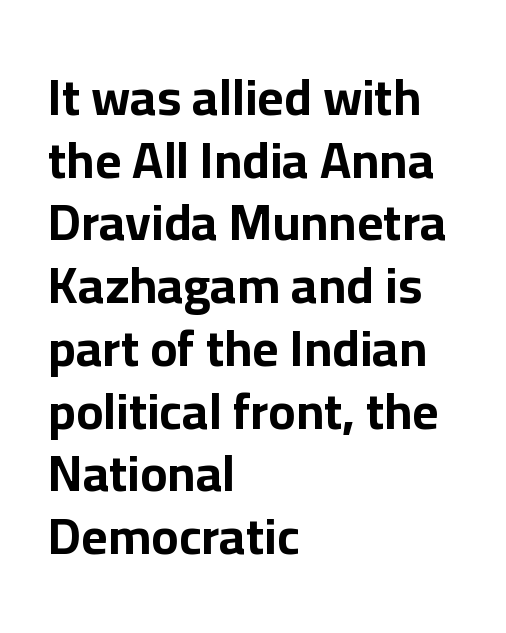
{"serif": "no", "italic": "no", "bold": "yes", "weight": "bold", "width": "normal", "stroke_contrast": "low", "x_height": "medium", "monospaced": "no", "underline": "no", "align": "left", "line_spacing_ratio": 1.23, "letter_spacing": "normal", "letter_spacing_em": 0.0, "glyph_px": 51}
